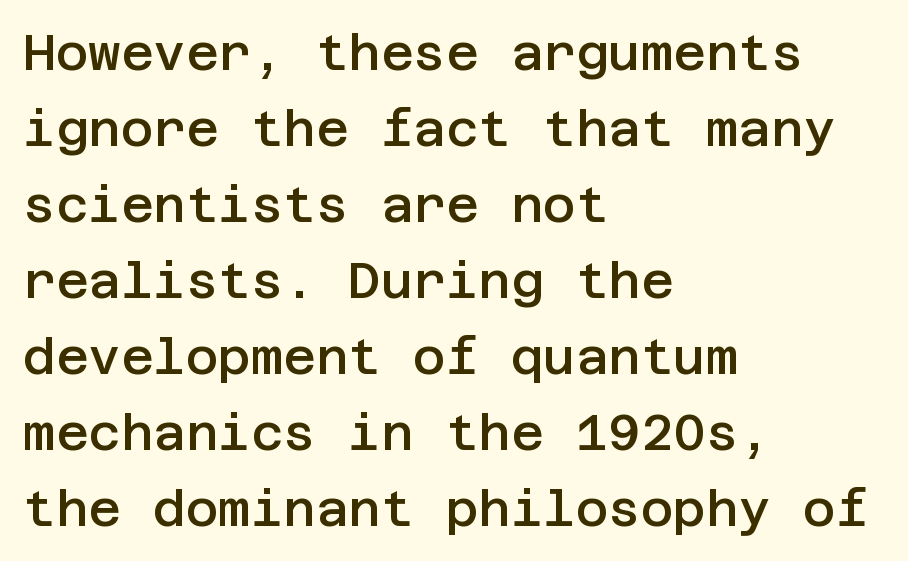
Q: Is the text bold? A: Semi-bold.
Q: Is the text italic (slanted)? A: No, it is upright.
Q: Is the typeface a serif or a sans-serif typeface? A: Sans-serif.
Q: Is the text underlined? A: No.
Q: How is the paragraph aligned? A: Left-aligned.
Q: Is the spacing between letters normal or unusually wide? A: Normal.
Q: Is the spacing between lines tight, normal or loose? A: Normal.
Q: Width (condensed, normal, or wide)? A: Normal.
Q: Stroke contrast? A: Low.
Q: x-height? A: Large.
